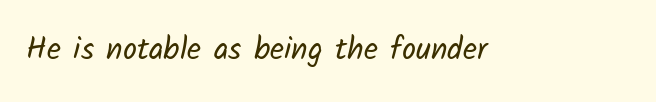
{"serif": "no", "bold": "no", "weight": "regular", "width": "normal", "stroke_contrast": "low", "x_height": "medium", "monospaced": "no", "underline": "no", "letter_spacing": "normal", "letter_spacing_em": 0.0, "glyph_px": 31}
